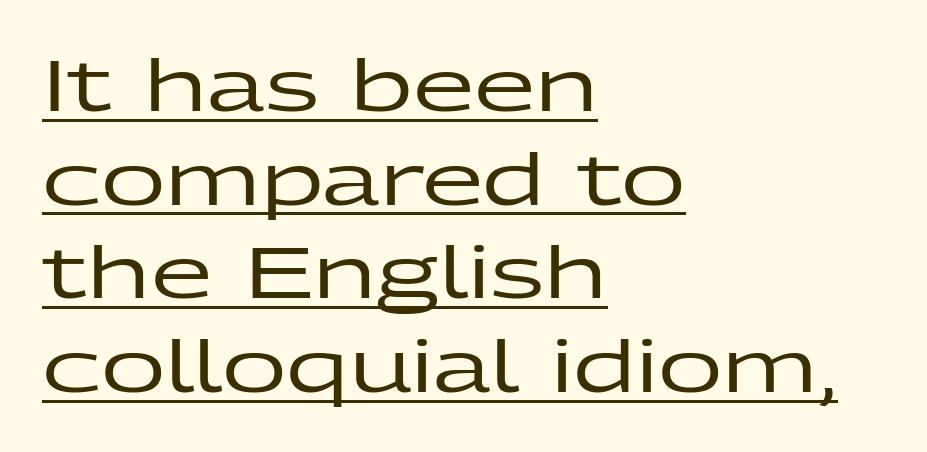
{"serif": "no", "italic": "no", "width": "wide", "stroke_contrast": "low", "x_height": "medium", "monospaced": "no", "underline": "yes", "align": "left", "line_spacing": "normal", "line_spacing_ratio": 1.32, "letter_spacing": "normal", "letter_spacing_em": 0.0, "glyph_px": 71}
